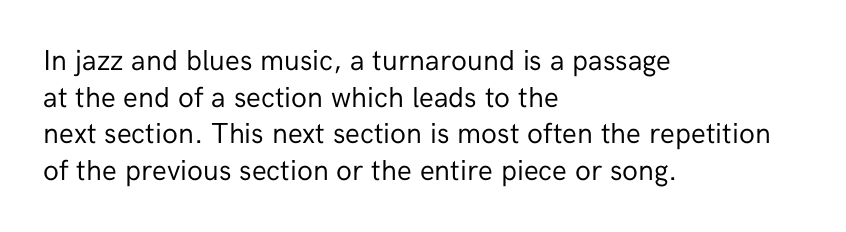
{"serif": "no", "italic": "no", "bold": "no", "weight": "regular", "width": "normal", "stroke_contrast": "low", "x_height": "medium", "monospaced": "no", "underline": "no", "align": "left", "line_spacing": "normal", "line_spacing_ratio": 1.26, "letter_spacing": "normal", "letter_spacing_em": 0.0, "glyph_px": 29}
